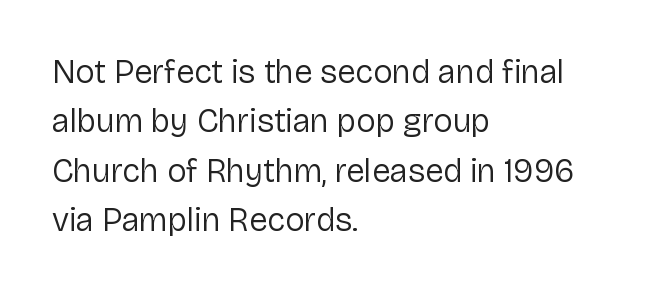
The image shows 33 px regular-weight sans-serif type, upright; set left-aligned, normal line spacing (1.5x), normal letter spacing, not underlined; low stroke contrast and a medium x-height.
